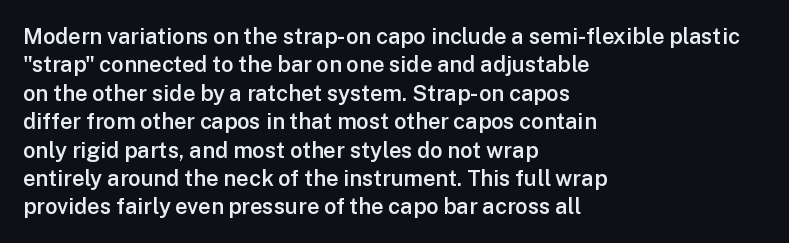
Tall strokes in this sample are plumb rather than angled. Caption: multi-line text, flush left, ragged right. Underline: absent. No extra tracking has been applied to these lines. The passage shown stacks its lines at a standard gap.
